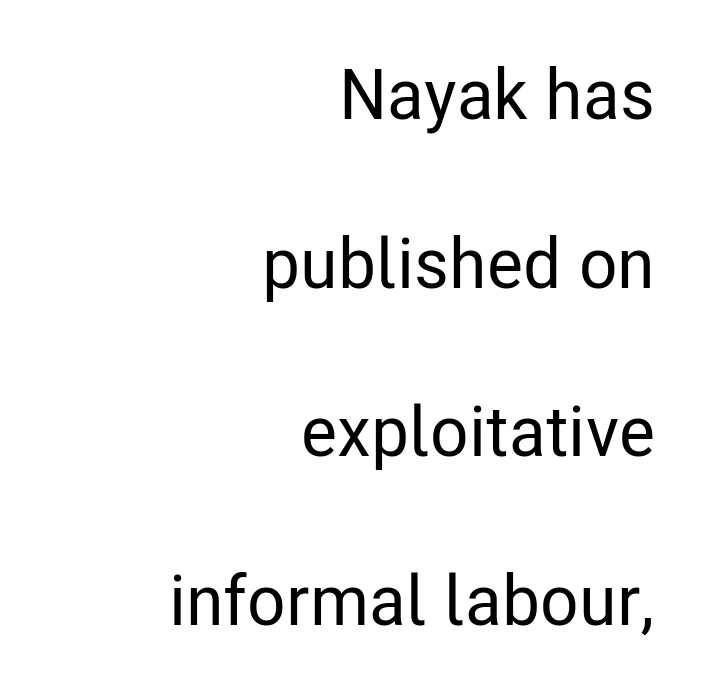
Reading down the column, the eye jumps a long way to each next line. This sample uses plain, unmodified letter spacing. Character widths vary here, with narrow letters taking less room than wide ones. Characters remain perfectly vertical along every line. The passage shown is typeset with a sans-serif family.
